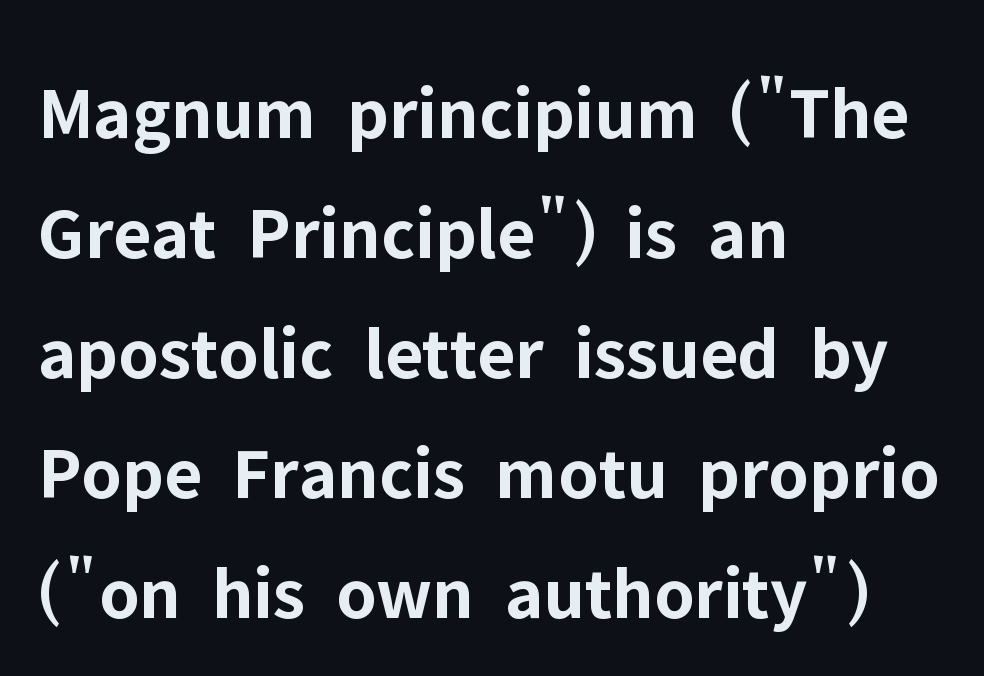
The image shows 76 px bold sans-serif type, upright; set left-aligned, normal line spacing (1.58x), normal letter spacing, not underlined; low stroke contrast and a medium x-height.
